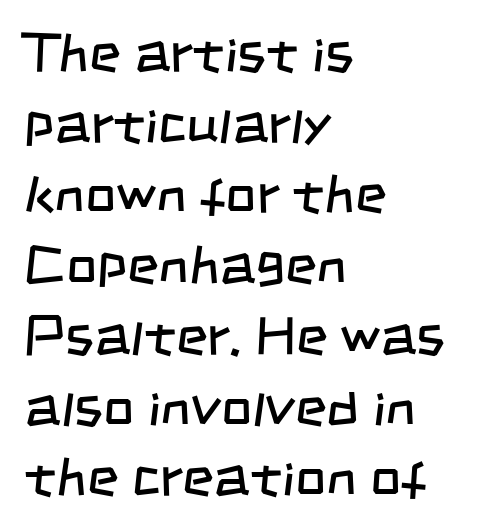
Regarding serifs, this sample does without them. A quiet, ordinary-to-light weight characterises the typeface. The passage is arranged the way most books set body copy — flush left. Compared with typical paragraphs, the rows here are spaced about the same. Note the varied advance widths — an 'i' is clearly narrower than an 'm'. Honestly, there is no underline to notice here at all.
